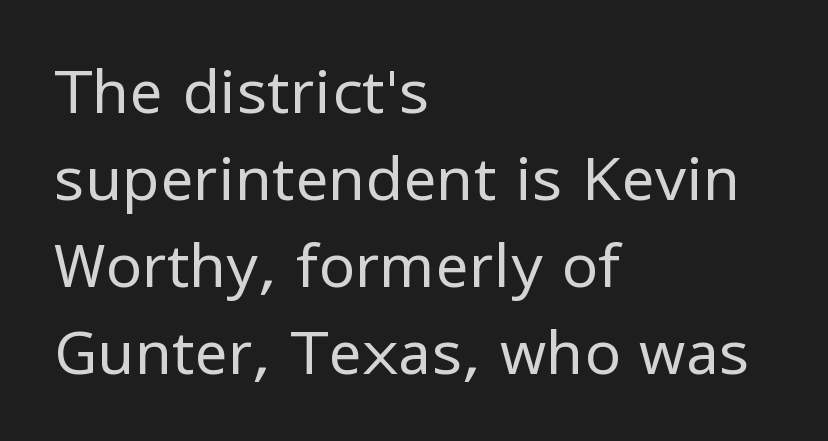
The typeface chosen for these lines omits serifs. This sample uses an upright cut, with every glyph sitting square on the baseline. The letterforms sit shoulder to shoulder at normal distance. Descenders hang freely into open space. A typesetter would call this proportional, since set widths differ per character. Evenly set lines give the paragraph a standard silhouette.
